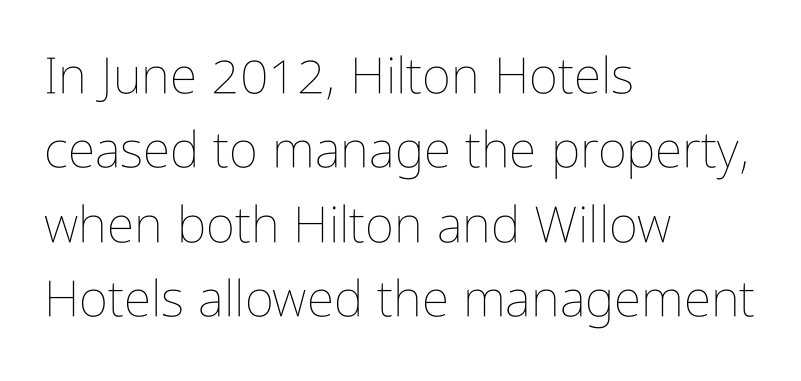
The image shows 50 px thin, condensed type, upright; set left-aligned, normal line spacing (1.49x), normal letter spacing, not underlined; low stroke contrast and a medium x-height.
